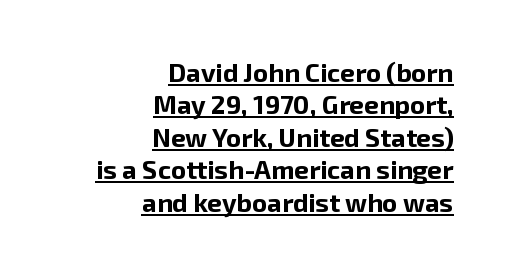
{"italic": "no", "bold": "yes", "underline": "yes", "align": "right", "line_spacing": "normal", "line_spacing_ratio": 1.25, "letter_spacing": "normal", "letter_spacing_em": 0.0, "glyph_px": 26}
